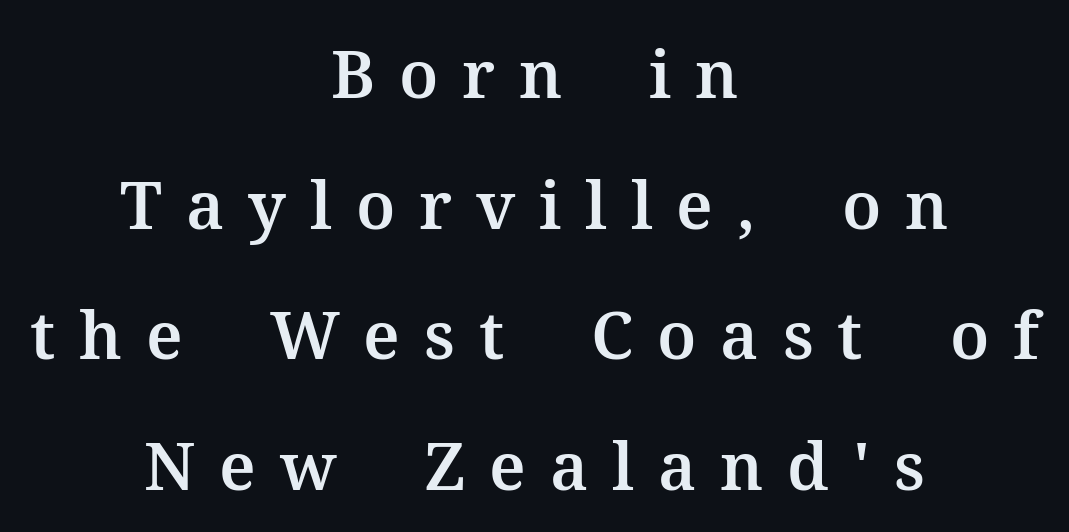
The image shows 66 px serif type, upright; set centered, loose line spacing (1.98x), unusually wide letter spacing (+0.36 em), not underlined; medium stroke contrast and a medium x-height.
